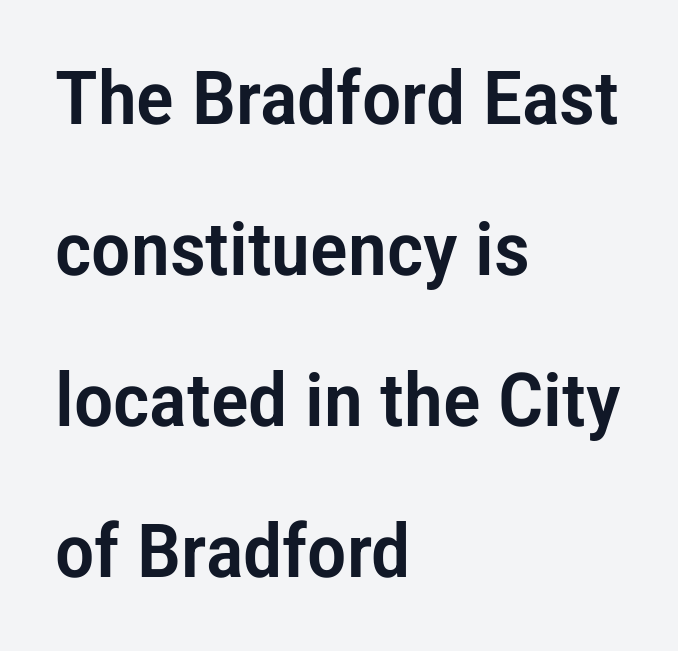
The leading is generous, giving the passage an open texture. Descender tails drop into unmarked territory. Is the block centered? No — it sits flush against the left margin. The face used here is proportionally spaced, like ordinary book or web type.
